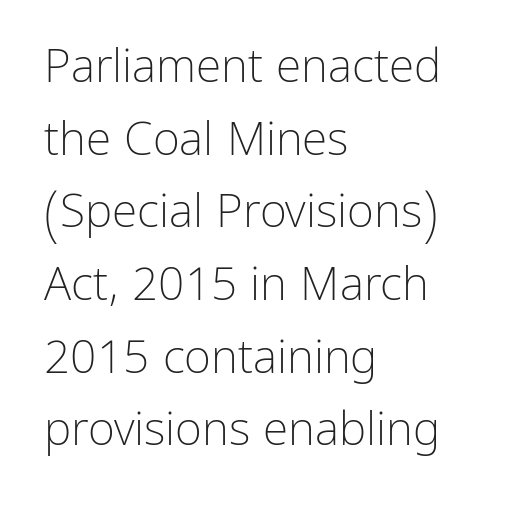
The image shows 46 px light sans-serif type, upright; set left-aligned, normal line spacing (1.58x), normal letter spacing, not underlined; low stroke contrast and a medium x-height.
